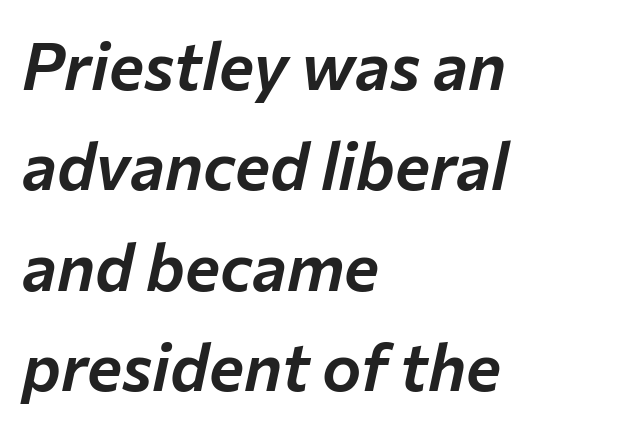
Q: Is the text italic (slanted)? A: Yes, it leans right by about 12 degrees.
Q: Is the text underlined? A: No.
Q: How is the paragraph aligned? A: Left-aligned.
Q: Is the spacing between letters normal or unusually wide? A: Normal.
Q: Is the spacing between lines tight, normal or loose? A: Normal.
Q: Width (condensed, normal, or wide)? A: Normal.
Q: Stroke contrast? A: Low.
Q: x-height? A: Medium.
Q: Monospaced? A: No.
